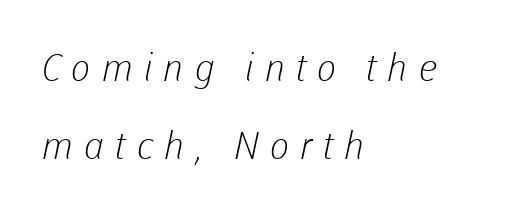
{"serif": "no", "bold": "no", "weight": "light", "width": "normal", "stroke_contrast": "low", "x_height": "medium", "monospaced": "no", "underline": "no", "align": "left", "line_spacing": "loose", "line_spacing_ratio": 2.05, "letter_spacing": "wide", "letter_spacing_em": 0.27, "glyph_px": 38}
